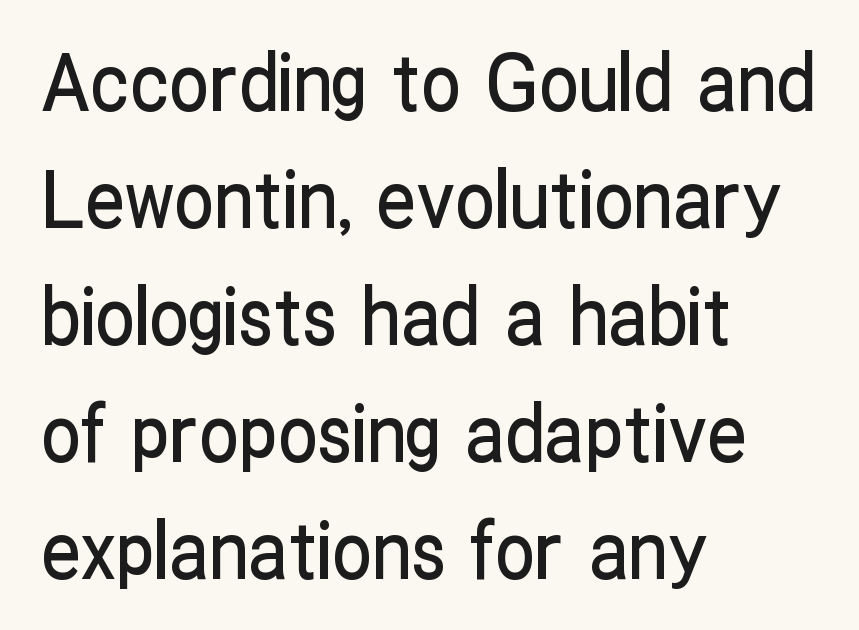
Q: Is the text italic (slanted)? A: No, it is upright.
Q: Is the typeface a serif or a sans-serif typeface? A: Sans-serif.
Q: Is the text underlined? A: No.
Q: How is the paragraph aligned? A: Left-aligned.
Q: Is the spacing between letters normal or unusually wide? A: Normal.
Q: Is the spacing between lines tight, normal or loose? A: Normal.
Q: Width (condensed, normal, or wide)? A: Condensed.
Q: Stroke contrast? A: Low.
Q: x-height? A: Medium.
Q: Monospaced? A: No.
